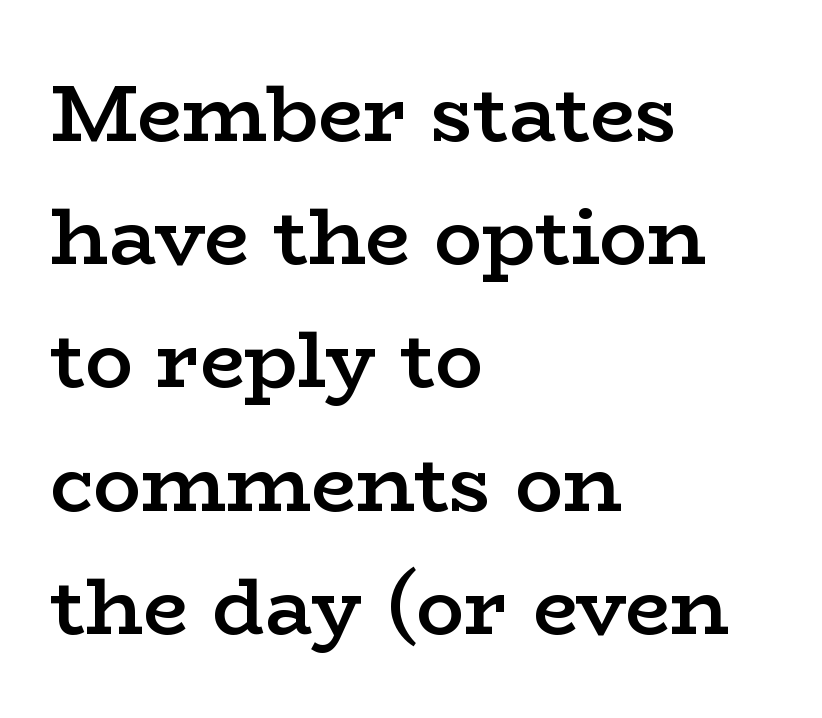
{"serif": "yes", "italic": "no", "bold": "semi", "weight": "semibold", "width": "wide", "stroke_contrast": "low", "x_height": "medium", "monospaced": "no", "underline": "no", "align": "left", "line_spacing": "normal", "line_spacing_ratio": 1.54, "letter_spacing": "normal", "letter_spacing_em": 0.0, "glyph_px": 80}
